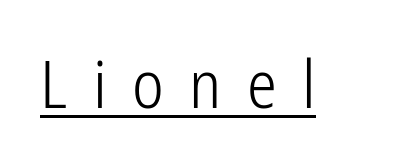
{"serif": "no", "italic": "no", "bold": "no", "weight": "light", "width": "condensed", "stroke_contrast": "low", "x_height": "medium", "monospaced": "no", "underline": "yes", "letter_spacing": "wide", "letter_spacing_em": 0.38, "glyph_px": 67}
